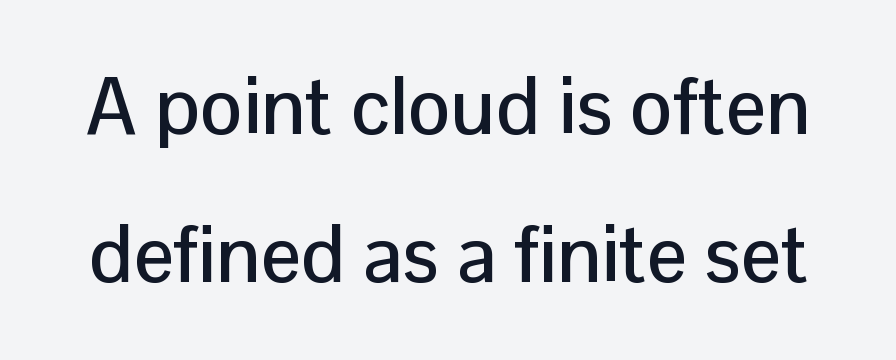
Looks like regular typesetting: each glyph gets only the width it needs. Serif or sans? Sans — the stroke terminals are bare. A typesetter would call this zero additional tracking. This rendering features lettering with no underline. Style check: upright.
